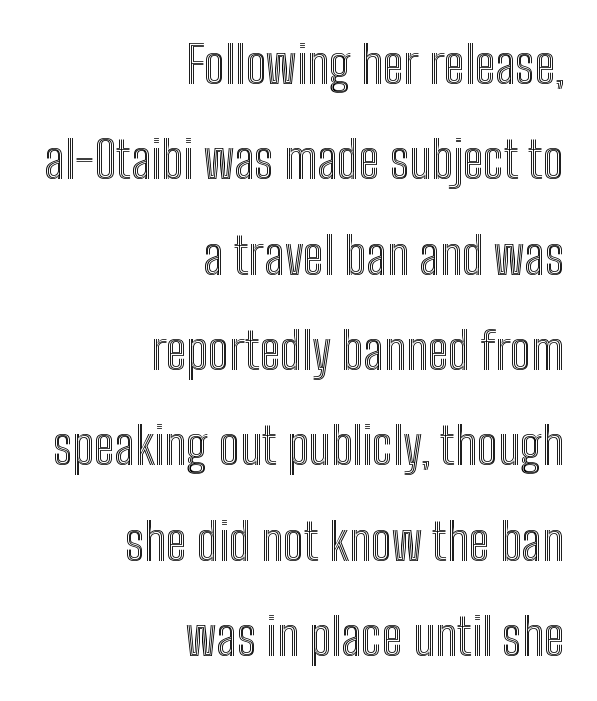
The image shows 51 px condensed type, upright; set right-aligned, line spacing 1.87x, normal letter spacing, not underlined; a medium x-height.
